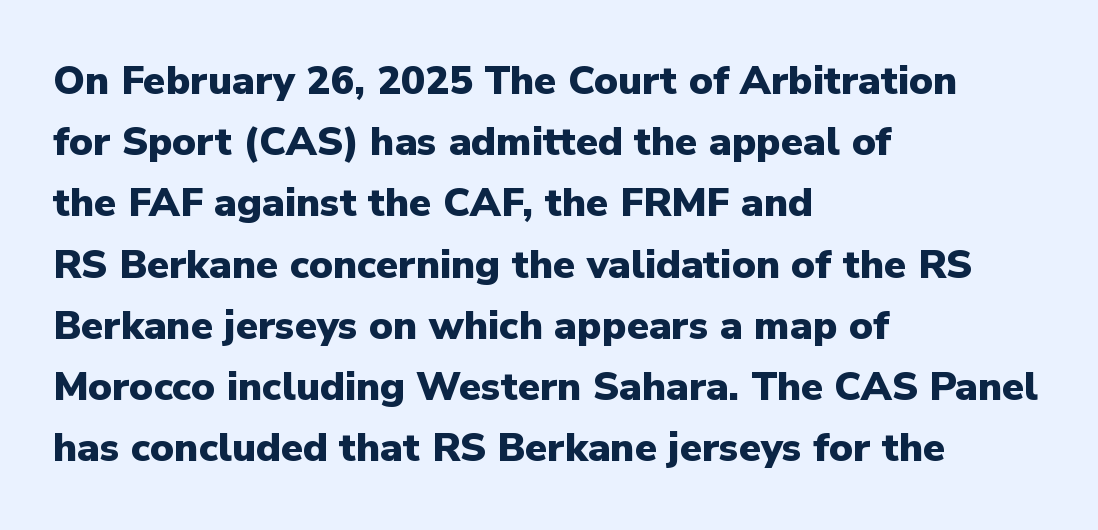
In terms of posture, this sample is upright. Look at the bottom of the vertical strokes: they stop flat, with no serifs. Each new line begins a customary step beneath the previous one. Here the designer chose a conventional face with non-uniform glyph widths. The specimen omits any rule beneath the text block's lines.
